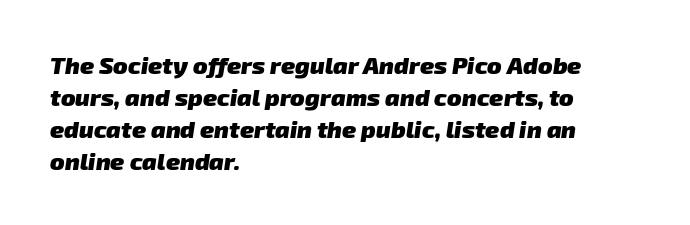
The image shows 24 px bold type; set left-aligned, normal line spacing (1.33x), normal letter spacing, not underlined.
